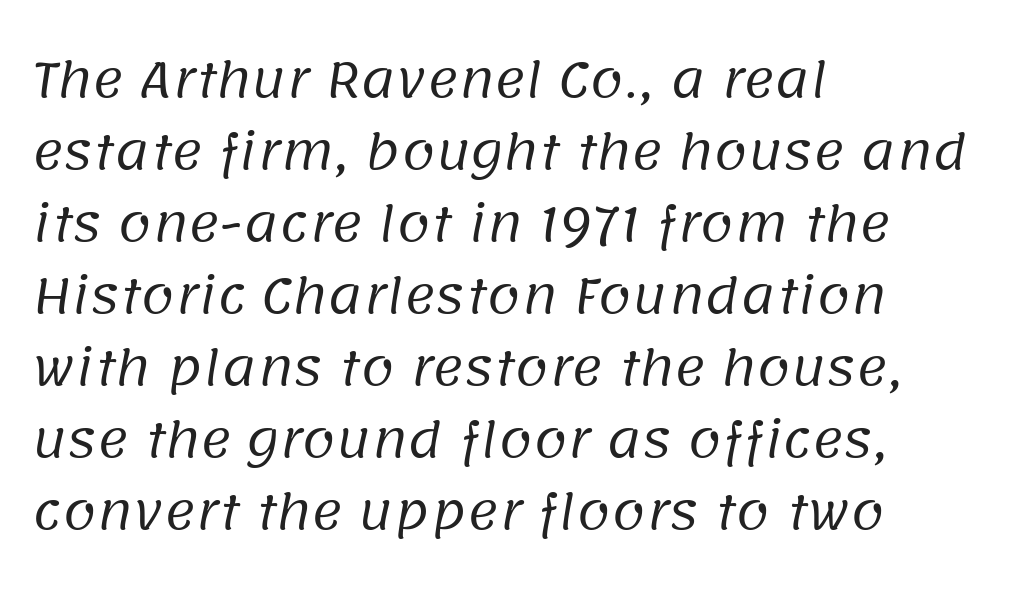
No heavy texture on the line: the type isn't bold. Letter spacing: default. The type family on display is of the sans-serif kind. You could not count columns in this text — the font is proportionally spaced.
